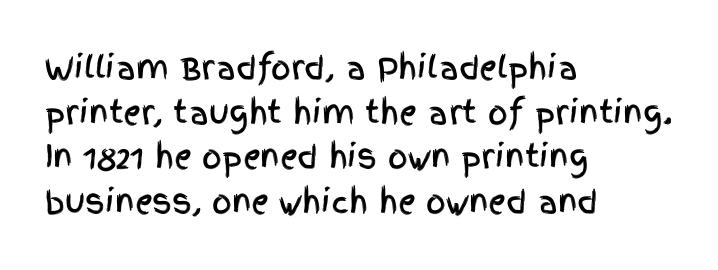
Q: Is the text italic (slanted)? A: No, it is upright.
Q: Is the typeface a serif or a sans-serif typeface? A: Sans-serif.
Q: Is the text underlined? A: No.
Q: How is the paragraph aligned? A: Left-aligned.
Q: Is the spacing between letters normal or unusually wide? A: Normal.
Q: Is the spacing between lines tight, normal or loose? A: Normal.
Q: Width (condensed, normal, or wide)? A: Condensed.
Q: x-height? A: Large.
Q: Monospaced? A: No.
